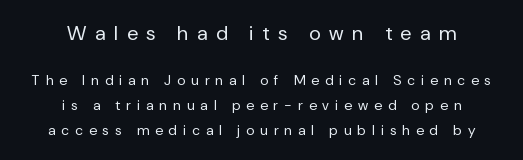
Every stem runs plumb, perpendicular to the baseline. The string is rendered with underlining switched off. Students, note that the glyphs here are deliberately spaced far apart. Each stroke keeps to a modest, everyday thickness or less. The face used here appears at its bigger size in the upper chunk.
